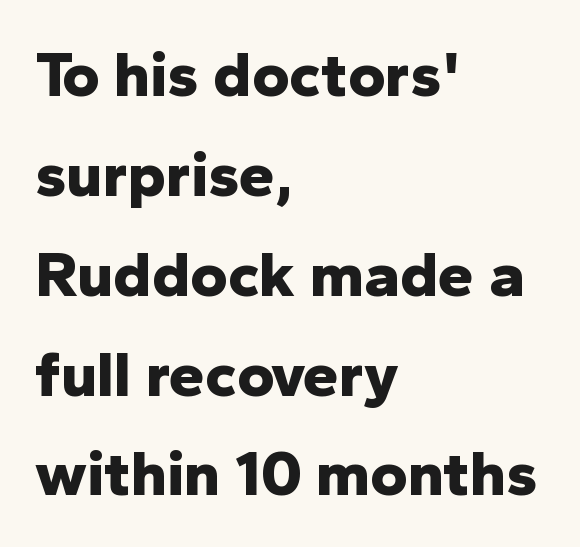
The image shows 64 px bold sans-serif type, upright; set left-aligned, normal line spacing (1.56x), normal letter spacing, not underlined; low stroke contrast and a medium x-height.
